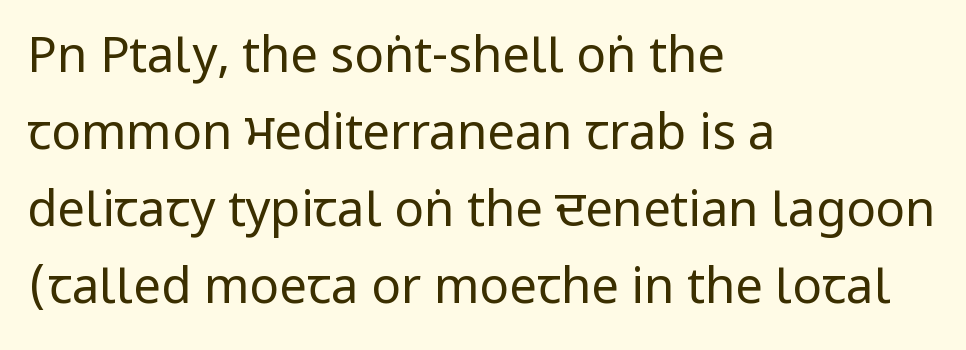
{"serif": "no", "italic": "no", "bold": "no", "weight": "regular", "width": "condensed", "stroke_contrast": "low", "x_height": "large", "monospaced": "no", "underline": "no", "align": "left", "line_spacing": "normal", "line_spacing_ratio": 1.57, "letter_spacing": "normal", "letter_spacing_em": 0.0, "glyph_px": 49}
